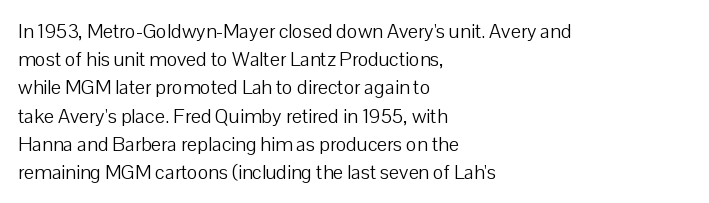
The image shows 20 px text type, upright; set left-aligned, normal line spacing (1.41x), normal letter spacing, not underlined.
